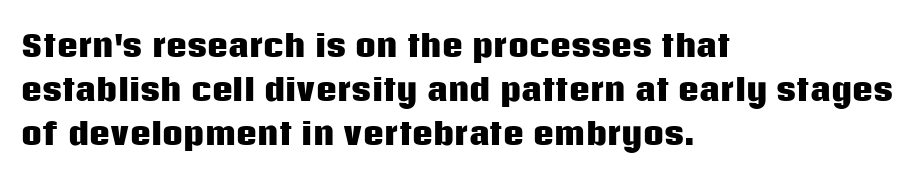
The image shows 29 px heavy sans-serif type, upright; set left-aligned, normal line spacing (1.51x), normal letter spacing, not underlined; low stroke contrast and a large x-height.
